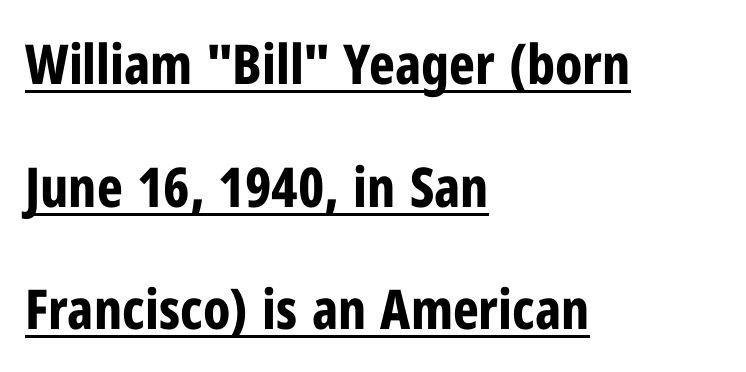
Observe the absence of serifs on each vertical stroke in this sample. Notice the wide empty band between every row — that's loose leading. A classic flush-left, rag-right setting is used for this passage. Its strokes are broad and dark, the hallmark of bold type. This is roman type, the default non-slanted kind. Looks like regular typesetting: each glyph gets only the width it needs.
